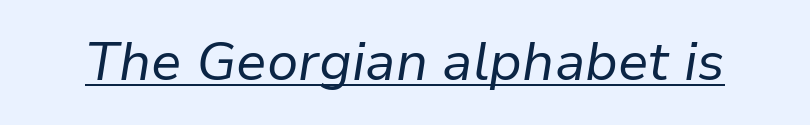
The image shows 54 px regular-weight type, italic (leaning right); set normal letter spacing, underlined; low stroke contrast and a medium x-height.
